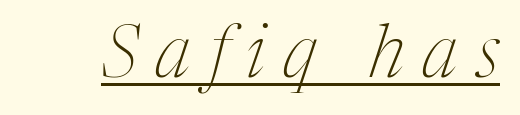
Q: Is the text bold? A: No.
Q: Is the text italic (slanted)? A: Yes, it leans right by about 17 degrees.
Q: Is the typeface a serif or a sans-serif typeface? A: Serif.
Q: Is the text underlined? A: Yes.
Q: Is the spacing between letters normal or unusually wide? A: Unusually wide.
Q: Width (condensed, normal, or wide)? A: Condensed.
Q: Stroke contrast? A: Medium.
Q: x-height? A: Medium.
Q: Monospaced? A: No.
